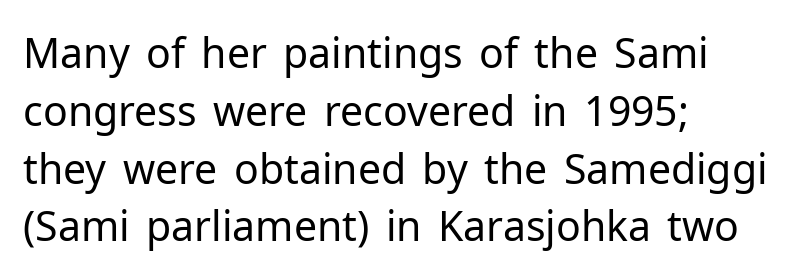
The image shows 41 px regular-weight sans-serif type, upright; set left-aligned, normal line spacing (1.41x), normal letter spacing, not underlined; low stroke contrast and a medium x-height.
